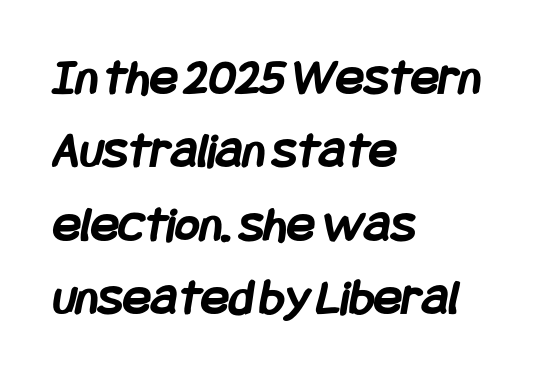
{"serif": "no", "bold": "yes", "weight": "semibold", "width": "condensed", "stroke_contrast": "low", "x_height": "large", "underline": "no", "align": "left", "line_spacing": "normal", "line_spacing_ratio": 1.41, "letter_spacing": "normal", "letter_spacing_em": 0.0, "glyph_px": 52}
